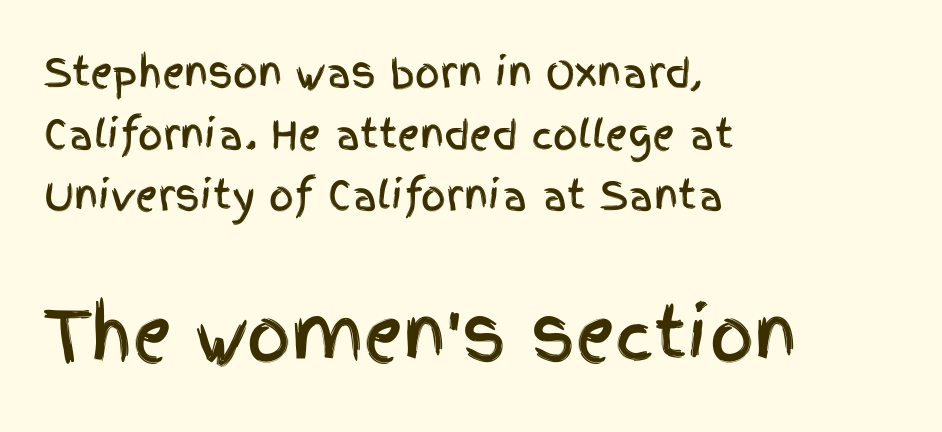
The image shows 69 px condensed sans-serif type, upright; set left-aligned, normal line spacing (1.58x), normal letter spacing, not underlined; the second (bottom) block is 1.77x larger; a large x-height.
